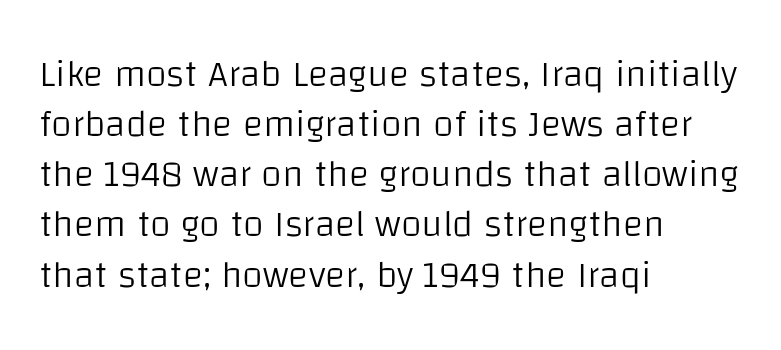
Q: Is the text bold? A: No.
Q: Is the text italic (slanted)? A: No, it is upright.
Q: Is the typeface a serif or a sans-serif typeface? A: Sans-serif.
Q: Is the text underlined? A: No.
Q: How is the paragraph aligned? A: Left-aligned.
Q: Is the spacing between letters normal or unusually wide? A: Normal.
Q: Is the spacing between lines tight, normal or loose? A: Normal.
Q: Width (condensed, normal, or wide)? A: Normal.
Q: Stroke contrast? A: Low.
Q: x-height? A: Large.
Q: Monospaced? A: No.
